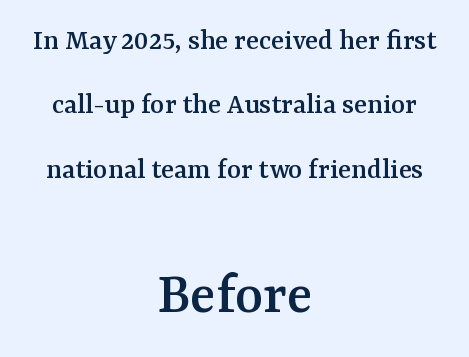
The image shows 60 px serif type, upright; set centered, loose line spacing (2.15x), normal letter spacing, not underlined; the second (bottom) block is 2.0x larger; medium stroke contrast and a medium x-height.
